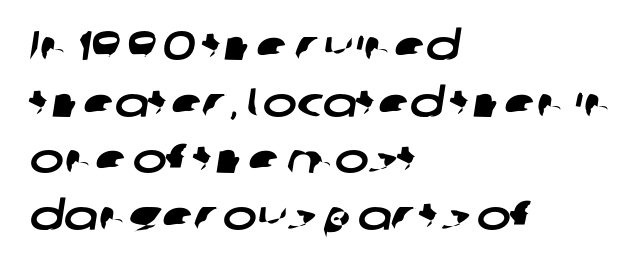
Q: Is the typeface a serif or a sans-serif typeface? A: Sans-serif.
Q: Is the text underlined? A: No.
Q: How is the paragraph aligned? A: Left-aligned.
Q: Is the spacing between letters normal or unusually wide? A: Normal.
Q: Is the spacing between lines tight, normal or loose? A: Normal.
Q: Width (condensed, normal, or wide)? A: Wide.
Q: Stroke contrast? A: Low.
Q: x-height? A: Medium.
Q: Monospaced? A: No.
